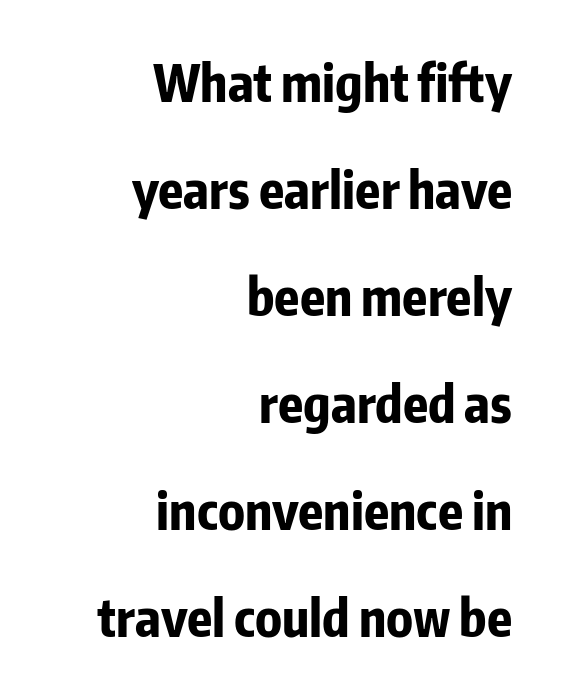
Q: Is the text bold? A: Yes.
Q: Is the text italic (slanted)? A: No, it is upright.
Q: Is the typeface a serif or a sans-serif typeface? A: Sans-serif.
Q: Is the text underlined? A: No.
Q: How is the paragraph aligned? A: Right-aligned.
Q: Is the spacing between letters normal or unusually wide? A: Normal.
Q: Is the spacing between lines tight, normal or loose? A: Loose.
Q: Width (condensed, normal, or wide)? A: Condensed.
Q: Stroke contrast? A: Low.
Q: x-height? A: Medium.
Q: Monospaced? A: No.
